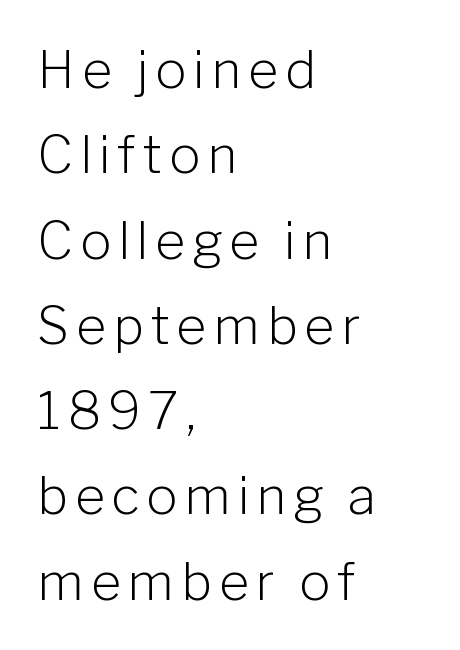
{"serif": "no", "italic": "no", "bold": "no", "weight": "light", "width": "normal", "stroke_contrast": "low", "x_height": "medium", "monospaced": "no", "underline": "no", "align": "left", "line_spacing": "normal", "line_spacing_ratio": 1.64, "glyph_px": 52}
